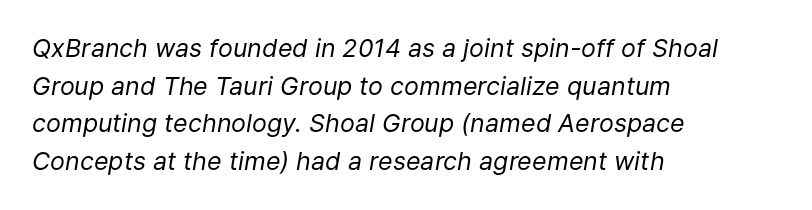
{"italic": "yes", "lean": "right", "slant_degrees": 9, "bold": "no", "underline": "no", "align": "left", "line_spacing": "normal", "line_spacing_ratio": 1.51, "letter_spacing": "normal", "letter_spacing_em": 0.0, "glyph_px": 25}
